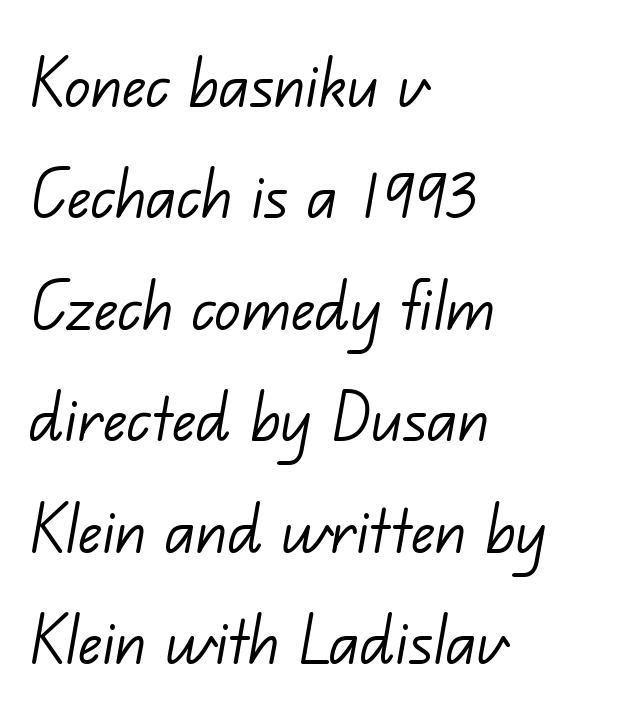
Q: Is the text bold? A: No.
Q: Is the typeface a serif or a sans-serif typeface? A: Sans-serif.
Q: Is the text underlined? A: No.
Q: How is the paragraph aligned? A: Left-aligned.
Q: Is the spacing between letters normal or unusually wide? A: Normal.
Q: Is the spacing between lines tight, normal or loose? A: Normal.
Q: Width (condensed, normal, or wide)? A: Normal.
Q: Stroke contrast? A: Low.
Q: x-height? A: Small.
Q: Monospaced? A: No.
